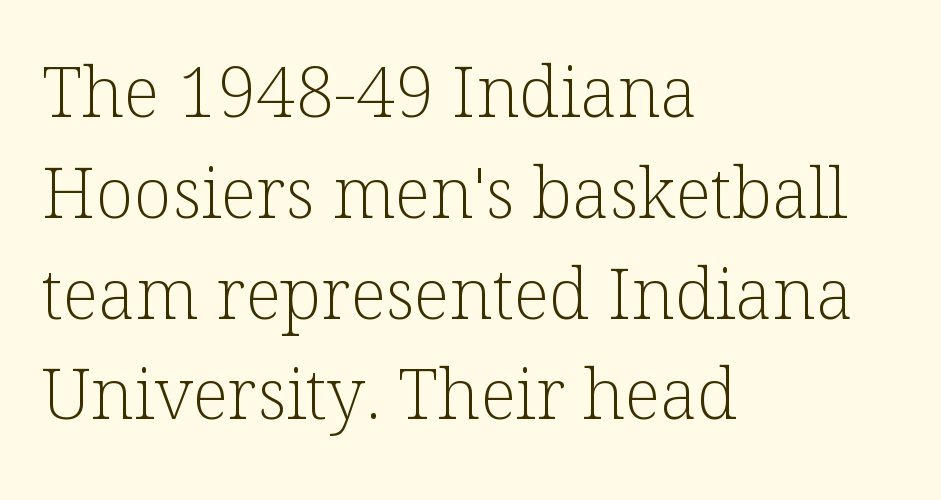
The lines in this sample share a left origin and differ only in where they stop. Designer's note — italics off, roman on. The foot of each line stays bare and open. The type is set solid horizontally, with unmodified tracking.
